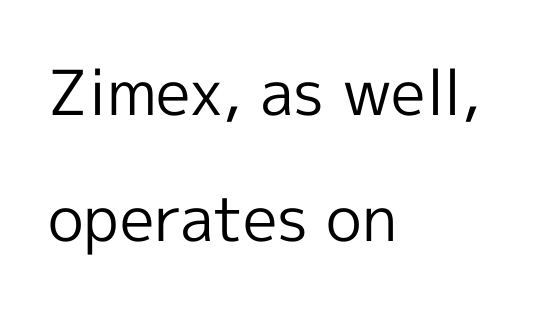
The image shows 62 px regular-weight sans-serif type, upright; set left-aligned, loose line spacing (2.04x), normal letter spacing, not underlined; a medium x-height.
